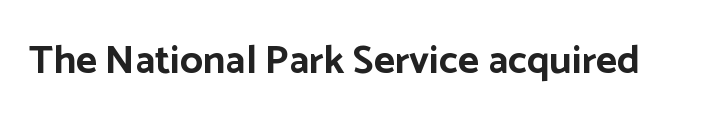
{"serif": "no", "italic": "no", "bold": "yes", "weight": "bold", "width": "normal", "stroke_contrast": "low", "x_height": "medium", "monospaced": "no", "underline": "no", "letter_spacing": "normal", "letter_spacing_em": 0.0, "glyph_px": 40}
